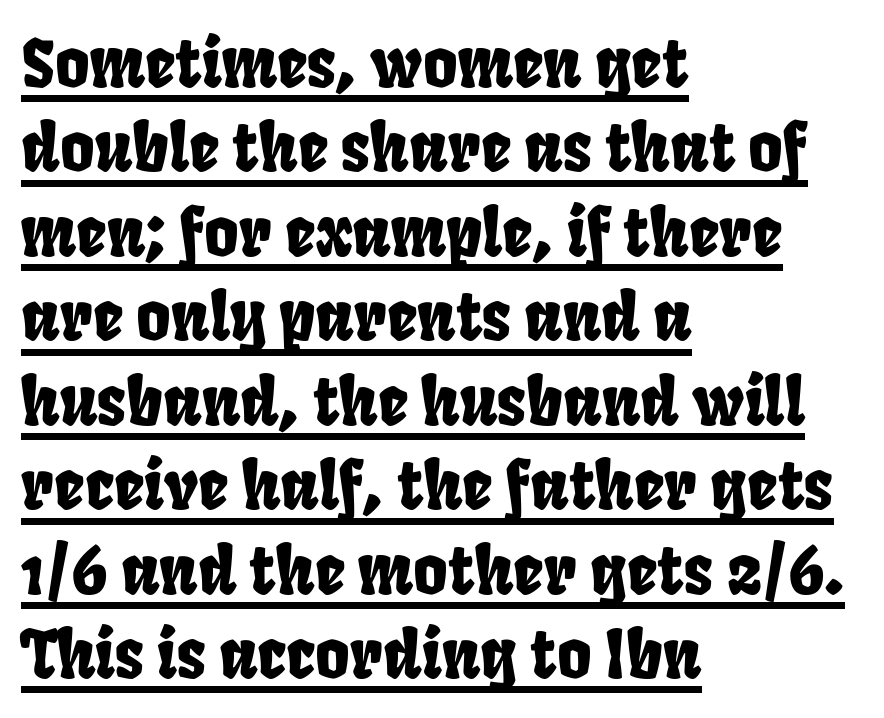
Q: Is the typeface a serif or a sans-serif typeface? A: Sans-serif.
Q: Is the text underlined? A: Yes.
Q: How is the paragraph aligned? A: Left-aligned.
Q: Is the spacing between letters normal or unusually wide? A: Normal.
Q: Is the spacing between lines tight, normal or loose? A: Normal.
Q: Width (condensed, normal, or wide)? A: Condensed.
Q: Stroke contrast? A: Low.
Q: x-height? A: Large.
Q: Monospaced? A: No.
